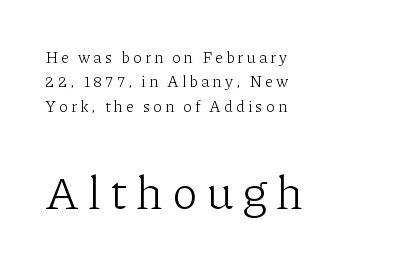
Q: Is the text bold? A: No.
Q: Is the text italic (slanted)? A: No, it is upright.
Q: Is the typeface a serif or a sans-serif typeface? A: Serif.
Q: Is the text underlined? A: No.
Q: How is the paragraph aligned? A: Left-aligned.
Q: Is the spacing between lines tight, normal or loose? A: Normal.
Q: Which block of text is set in a larger size, the first (top) or the second (bottom)? A: The second (bottom) one.
Q: Width (condensed, normal, or wide)? A: Normal.
Q: Stroke contrast? A: Low.
Q: x-height? A: Medium.
Q: Monospaced? A: No.
